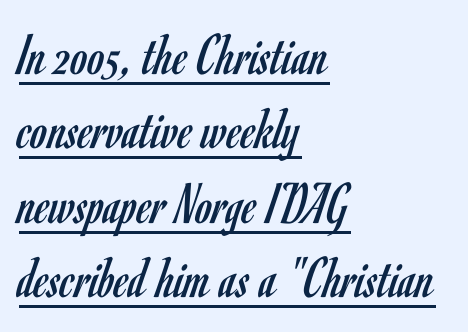
Q: Is the text bold? A: No.
Q: Is the text italic (slanted)? A: Yes.
Q: Is the typeface a serif or a sans-serif typeface? A: Sans-serif.
Q: Is the text underlined? A: Yes.
Q: How is the paragraph aligned? A: Left-aligned.
Q: Is the spacing between letters normal or unusually wide? A: Normal.
Q: Width (condensed, normal, or wide)? A: Condensed.
Q: Stroke contrast? A: Low.
Q: x-height? A: Small.
Q: Monospaced? A: No.
